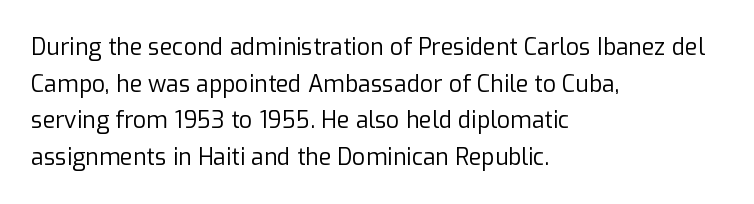
Notice how descenders clear the ascenders below comfortably — that's standard leading. Heft: none added — not bold. Posture: upright roman. The tracking reads as untouched default to a designer's eye. If you drew a ruler down the left edge, every line would touch it.
